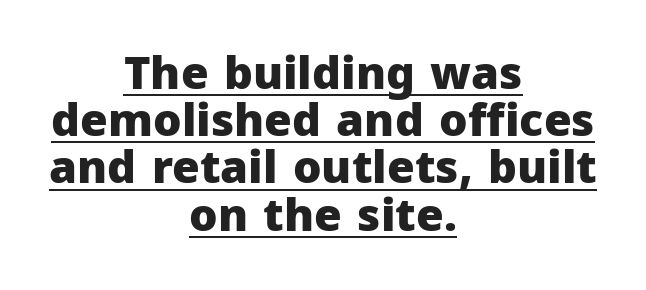
Q: Is the text bold? A: Yes.
Q: Is the text italic (slanted)? A: No, it is upright.
Q: Is the typeface a serif or a sans-serif typeface? A: Sans-serif.
Q: Is the text underlined? A: Yes.
Q: How is the paragraph aligned? A: Centered.
Q: Is the spacing between letters normal or unusually wide? A: Normal.
Q: Is the spacing between lines tight, normal or loose? A: Tight.
Q: Width (condensed, normal, or wide)? A: Normal.
Q: Stroke contrast? A: Low.
Q: x-height? A: Medium.
Q: Monospaced? A: No.
